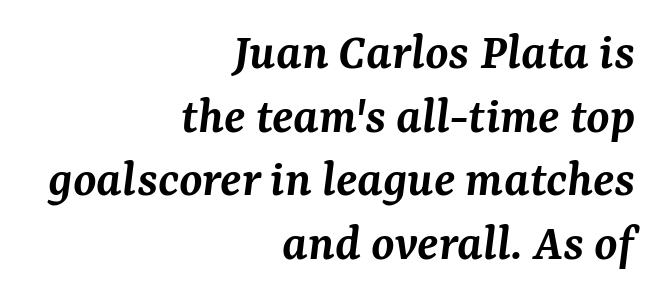
Q: Is the text bold? A: Semi-bold.
Q: Is the text italic (slanted)? A: Yes, it leans right by about 7 degrees.
Q: Is the typeface a serif or a sans-serif typeface? A: Serif.
Q: Is the text underlined? A: No.
Q: How is the paragraph aligned? A: Right-aligned.
Q: Is the spacing between letters normal or unusually wide? A: Normal.
Q: Width (condensed, normal, or wide)? A: Normal.
Q: Stroke contrast? A: Medium.
Q: x-height? A: Medium.
Q: Monospaced? A: No.
